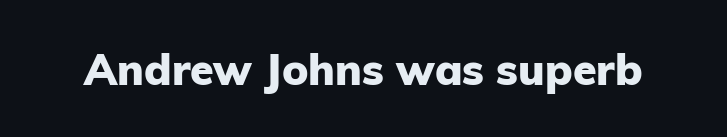
The image shows 43 px heavy sans-serif type, upright; set normal letter spacing, not underlined; low stroke contrast and a medium x-height.
